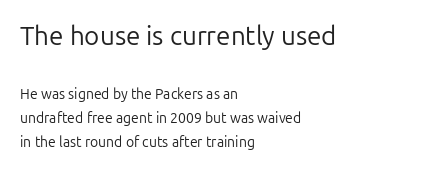
Q: Is the text bold? A: No.
Q: Is the text italic (slanted)? A: No, it is upright.
Q: Is the text underlined? A: No.
Q: How is the paragraph aligned? A: Left-aligned.
Q: Is the spacing between letters normal or unusually wide? A: Normal.
Q: Is the spacing between lines tight, normal or loose? A: Normal.
Q: Which block of text is set in a larger size, the first (top) or the second (bottom)? A: The first (top) one.
